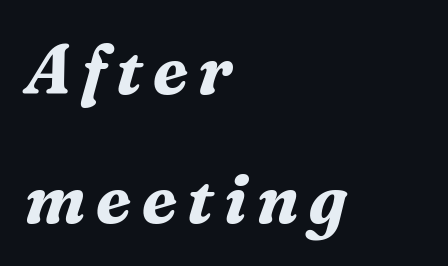
Q: Is the text bold? A: Yes.
Q: Is the text italic (slanted)? A: Yes, it leans right by about 16 degrees.
Q: Is the typeface a serif or a sans-serif typeface? A: Serif.
Q: Is the text underlined? A: No.
Q: How is the paragraph aligned? A: Left-aligned.
Q: Width (condensed, normal, or wide)? A: Normal.
Q: Stroke contrast? A: Medium.
Q: x-height? A: Medium.
Q: Monospaced? A: No.
